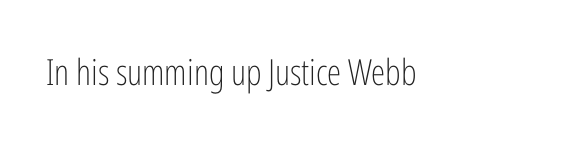
{"serif": "no", "italic": "no", "bold": "no", "weight": "light", "width": "condensed", "stroke_contrast": "low", "x_height": "medium", "monospaced": "no", "underline": "no", "letter_spacing": "normal", "letter_spacing_em": 0.0, "glyph_px": 36}
